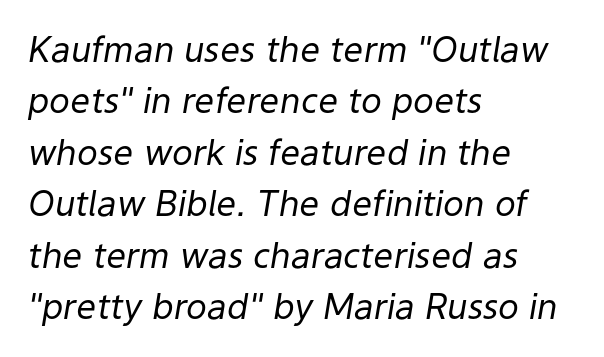
Q: Is the text bold? A: No.
Q: Is the text italic (slanted)? A: Yes, it leans right by about 9 degrees.
Q: Is the text underlined? A: No.
Q: How is the paragraph aligned? A: Left-aligned.
Q: Is the spacing between letters normal or unusually wide? A: Normal.
Q: Is the spacing between lines tight, normal or loose? A: Normal.
Q: Width (condensed, normal, or wide)? A: Normal.
Q: Stroke contrast? A: Low.
Q: x-height? A: Medium.
Q: Monospaced? A: No.
